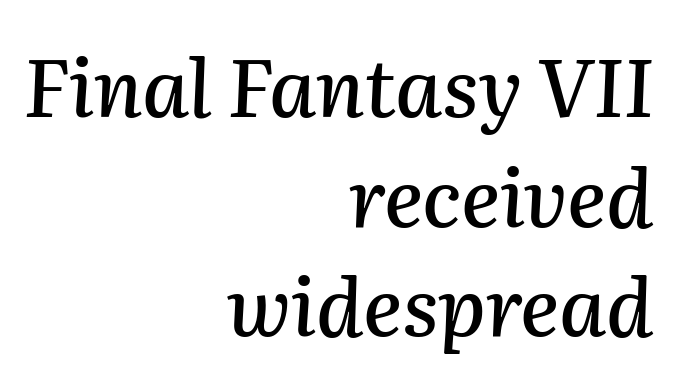
The image shows 80 px text type, italic (leaning right); set right-aligned, normal line spacing (1.37x), normal letter spacing, not underlined; medium stroke contrast and a medium x-height.
